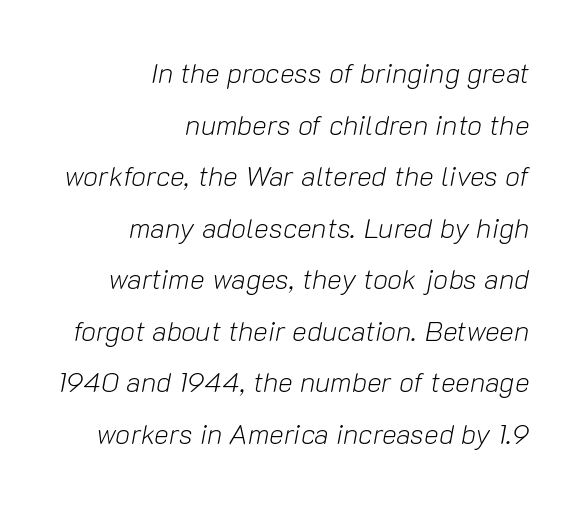
Q: Is the text bold? A: No.
Q: Is the text italic (slanted)? A: Yes, it leans right by about 10 degrees.
Q: Is the text underlined? A: No.
Q: How is the paragraph aligned? A: Right-aligned.
Q: Is the spacing between letters normal or unusually wide? A: Normal.
Q: Width (condensed, normal, or wide)? A: Normal.
Q: Stroke contrast? A: Low.
Q: x-height? A: Medium.
Q: Monospaced? A: No.
